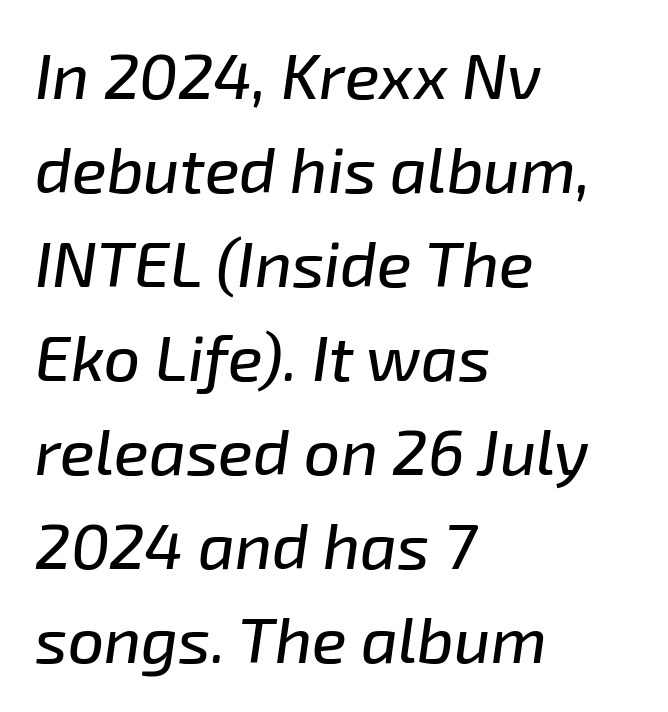
The image shows 64 px text type, italic (leaning right); set left-aligned, normal line spacing (1.47x), normal letter spacing, not underlined; low stroke contrast and a medium x-height.
